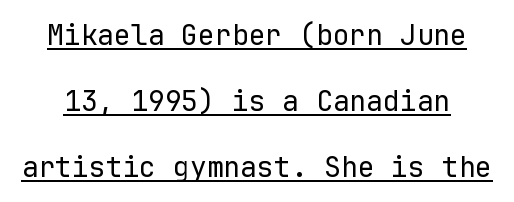
{"serif": "no", "italic": "no", "bold": "no", "weight": "regular", "width": "normal", "stroke_contrast": "low", "x_height": "medium", "monospaced": "yes", "underline": "yes", "line_spacing": "loose", "line_spacing_ratio": 2.35, "letter_spacing": "normal", "letter_spacing_em": 0.0, "glyph_px": 28}
